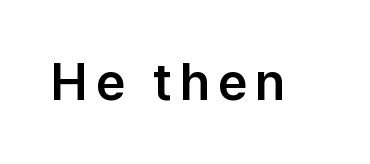
Q: Is the text italic (slanted)? A: No, it is upright.
Q: Is the typeface a serif or a sans-serif typeface? A: Sans-serif.
Q: Is the text underlined? A: No.
Q: Width (condensed, normal, or wide)? A: Normal.
Q: Stroke contrast? A: Low.
Q: x-height? A: Medium.
Q: Monospaced? A: No.
